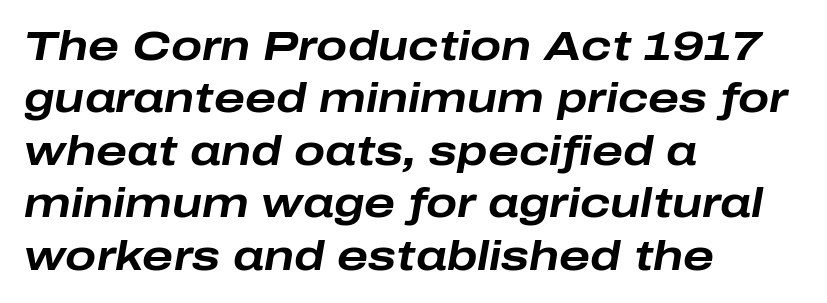
The image shows 41 px bold, wide type, italic (leaning right); set left-aligned, normal line spacing (1.28x), normal letter spacing, not underlined; low stroke contrast and a medium x-height.
